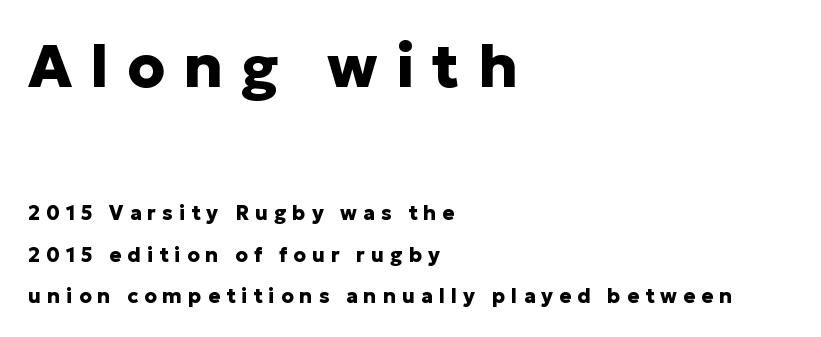
These words are printed bold, with thick strokes throughout. A typesetter would label this face a sans. Tracking value appears strongly positive — letters spread wide. You could fit nearly another row in the gap between these rows. Rendered with straight, roman letterforms. Compare the two chunks: the upper has the greater cap height.
